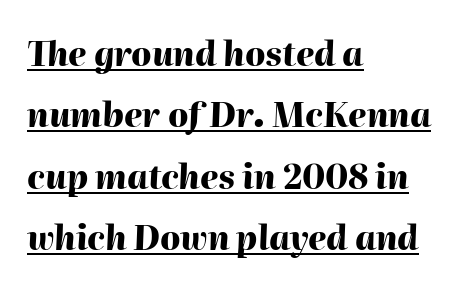
The ragged edge is on the right, which tells us the setting is flush left. Compared with ordinary roman type, these characters are visibly tilted. Each letter keeps its own natural width here, so spacing adapts to shape. Decoration check: the copy is underlined. Caption: bold face, heavy strokes.
